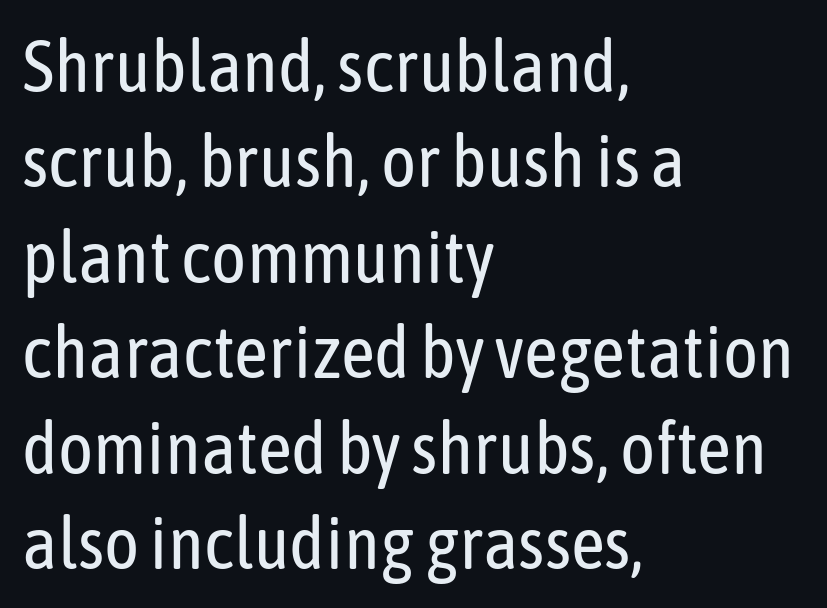
{"serif": "no", "italic": "no", "bold": "no", "weight": "regular", "width": "condensed", "stroke_contrast": "low", "x_height": "medium", "monospaced": "no", "underline": "no", "align": "left", "line_spacing": "normal", "line_spacing_ratio": 1.29, "letter_spacing": "normal", "letter_spacing_em": 0.0, "glyph_px": 74}
